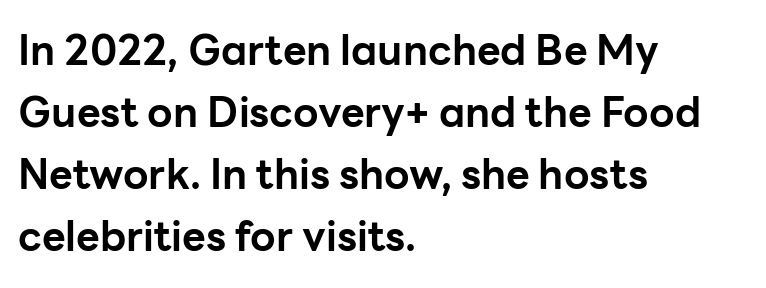
Is the type bold? Yes — the strokes are clearly thick and heavy. Inter-character spacing is left at the font's built-in metrics. What's the leading like? Ordinary, nothing unusual. Short and long lines alike share a common starting point at left. The face used here is proportionally spaced, like ordinary book or web type.
